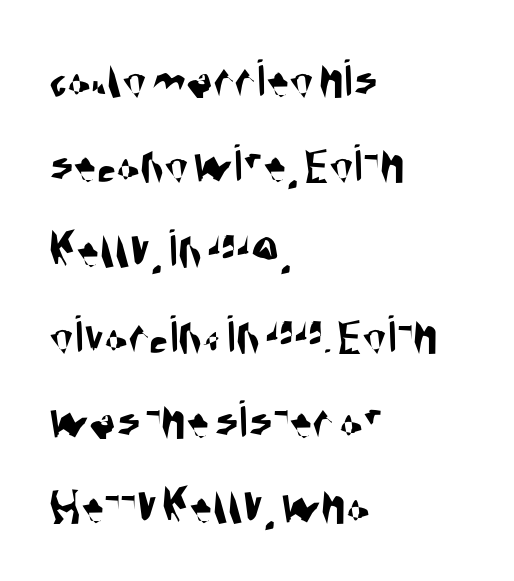
The image shows 55 px condensed sans-serif type; set left-aligned, normal line spacing (1.55x), normal letter spacing, not underlined; medium stroke contrast and a large x-height.
